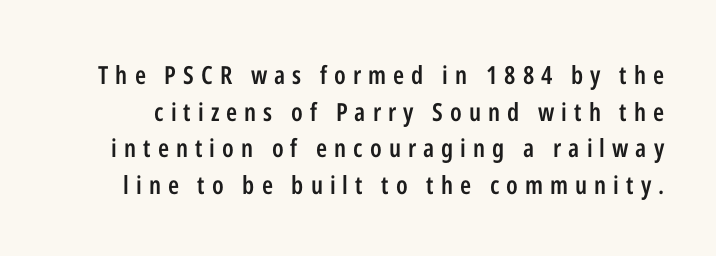
The image shows 25 px text type, upright; set normal line spacing (1.47x), unusually wide letter spacing (+0.28 em), not underlined.
